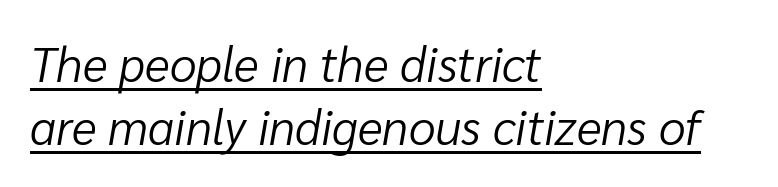
Q: Is the text bold? A: No.
Q: Is the text italic (slanted)? A: Yes, it leans right by about 10 degrees.
Q: Is the text underlined? A: Yes.
Q: How is the paragraph aligned? A: Left-aligned.
Q: Is the spacing between letters normal or unusually wide? A: Normal.
Q: Is the spacing between lines tight, normal or loose? A: Normal.
Q: Width (condensed, normal, or wide)? A: Normal.
Q: Stroke contrast? A: Low.
Q: x-height? A: Medium.
Q: Monospaced? A: No.
